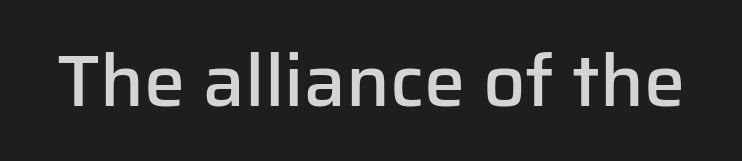
This rendering features lettering with no underline. The typography opts for an upright posture over an oblique one. Honestly, the letter spacing is just normal — you wouldn't notice it. A typesetter would call this proportional, since set widths differ per character. A fair bit of extra ink — the face is semibold, not bold.
